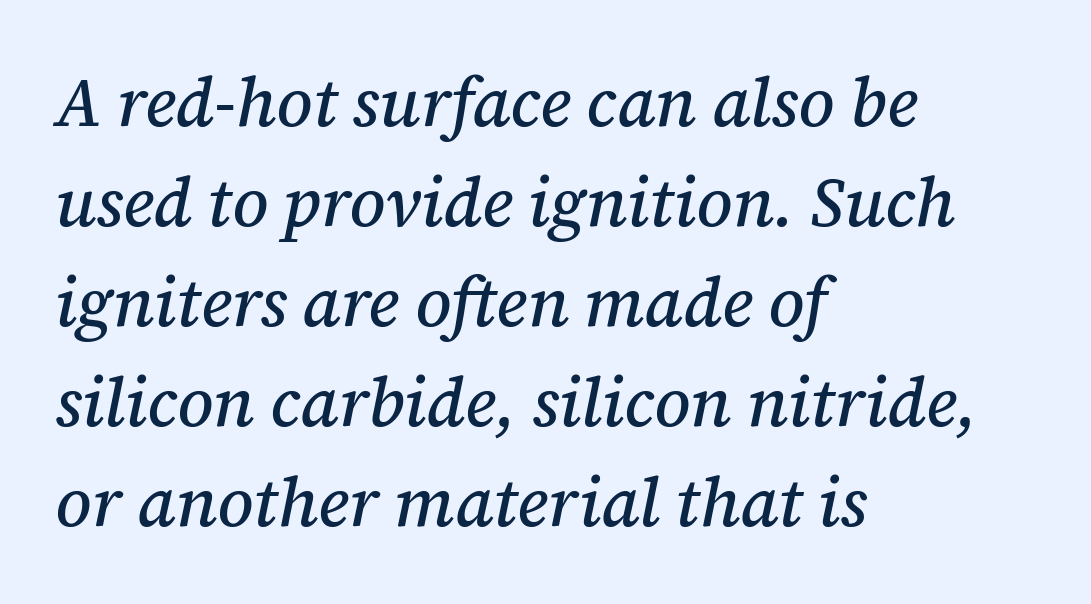
The image shows 68 px serif type, italic (leaning right); set left-aligned, normal line spacing (1.47x), normal letter spacing, not underlined; medium stroke contrast and a medium x-height.
